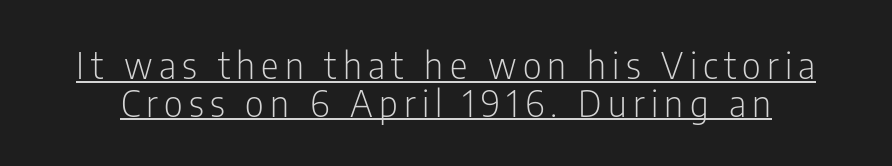
The designer went with a sans here, leaving each stem footless. If you measured baseline to baseline, you'd find a short distance. Unbolded letterforms with no extra heft. Is this a fixed-width face? No — the glyphs have proportional, varying widths.
